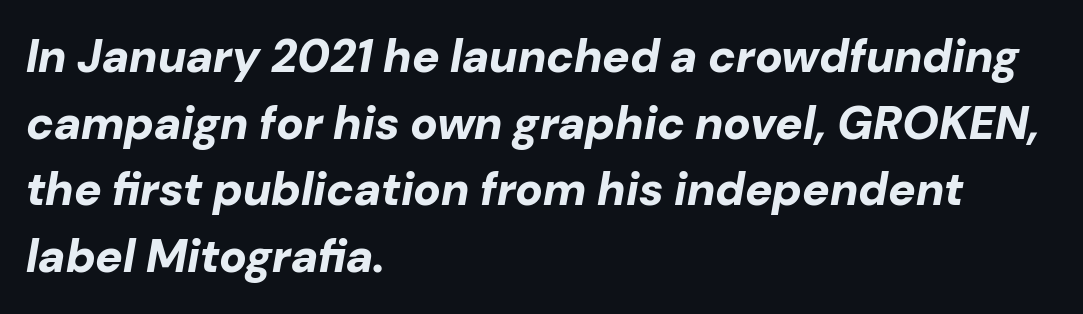
The image shows 46 px bold type, italic (leaning right); set left-aligned, normal line spacing (1.45x), normal letter spacing, not underlined; low stroke contrast and a medium x-height.
